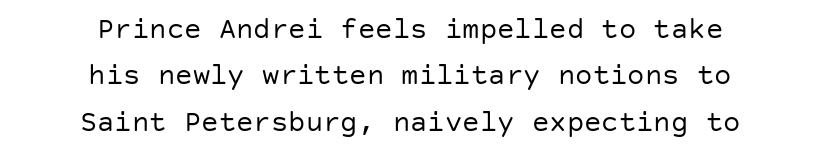
The image shows 29 px regular-weight sans-serif type, upright; set centered, normal line spacing (1.6x), normal letter spacing, not underlined; low stroke contrast and a large x-height.
